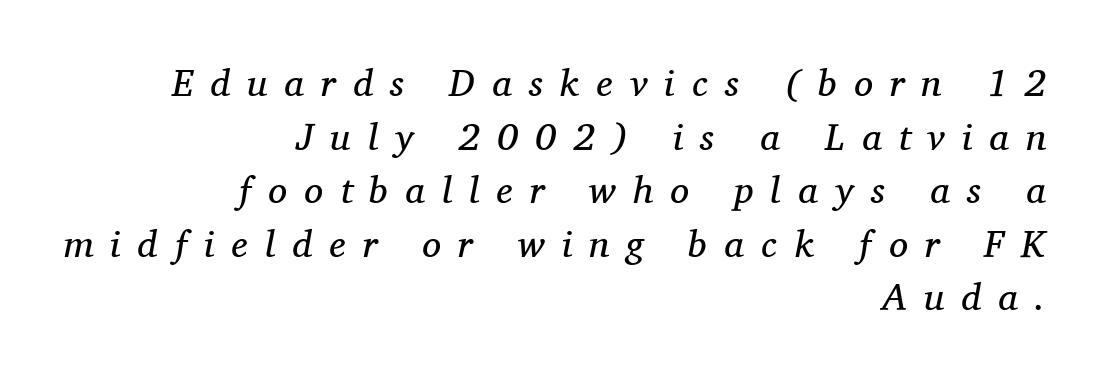
The image shows 38 px regular-weight serif type, italic (leaning right); set right-aligned, normal line spacing (1.41x), unusually wide letter spacing (+0.45 em), not underlined; medium stroke contrast and a medium x-height.
